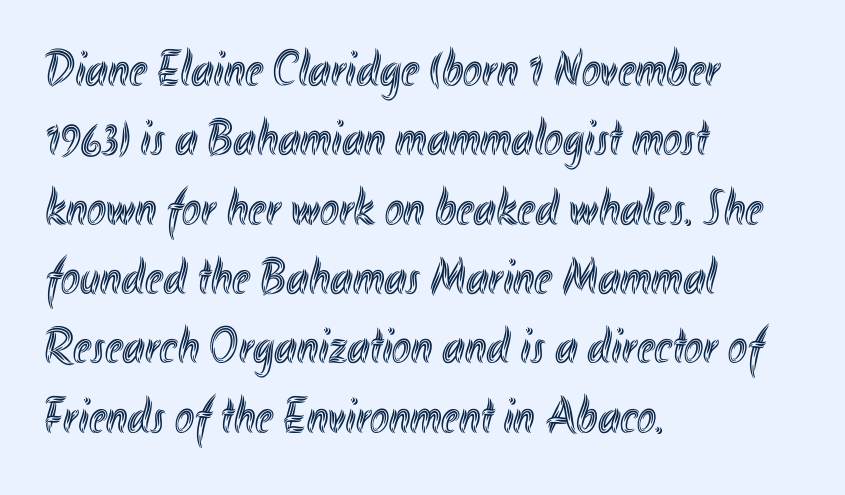
Q: Is the text italic (slanted)? A: Yes.
Q: Is the text underlined? A: No.
Q: How is the paragraph aligned? A: Left-aligned.
Q: Is the spacing between letters normal or unusually wide? A: Normal.
Q: Is the spacing between lines tight, normal or loose? A: Normal.
Q: Width (condensed, normal, or wide)? A: Condensed.
Q: x-height? A: Small.
Q: Monospaced? A: No.
